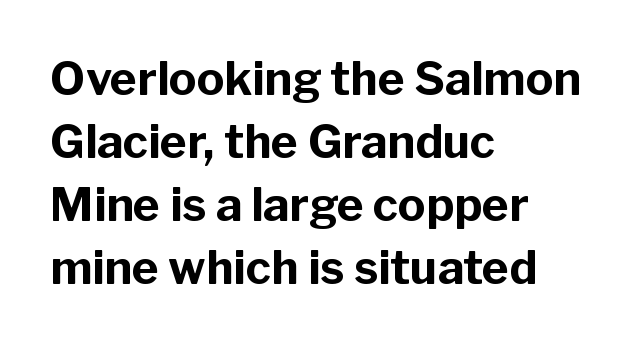
{"serif": "no", "italic": "no", "bold": "yes", "weight": "bold", "width": "normal", "stroke_contrast": "low", "x_height": "medium", "monospaced": "no", "underline": "no", "align": "left", "line_spacing": "normal", "line_spacing_ratio": 1.37, "letter_spacing": "normal", "letter_spacing_em": 0.0, "glyph_px": 46}
